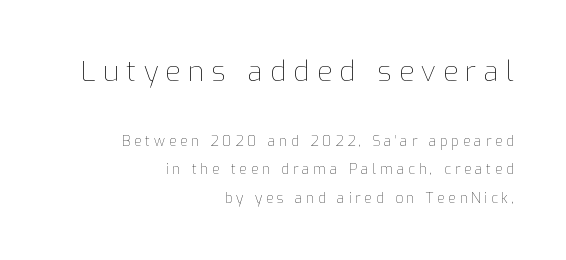
The image shows 28 px thin type, upright; set right-aligned, loose line spacing (2.02x), unusually wide letter spacing (+0.26 em), not underlined; the first (top) block is 2.0x larger; low stroke contrast and a medium x-height.
